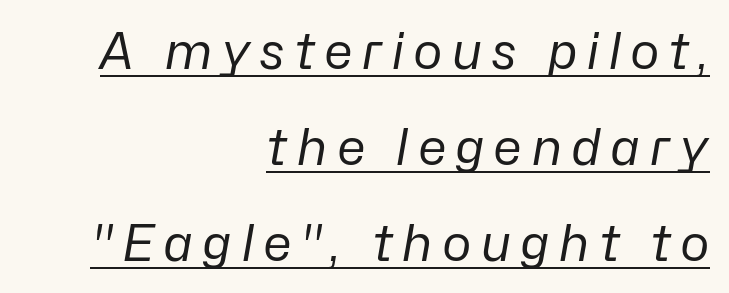
The image shows 50 px regular-weight type, italic (leaning right); set right-aligned, loose line spacing (1.92x), underlined; low stroke contrast and a medium x-height.
